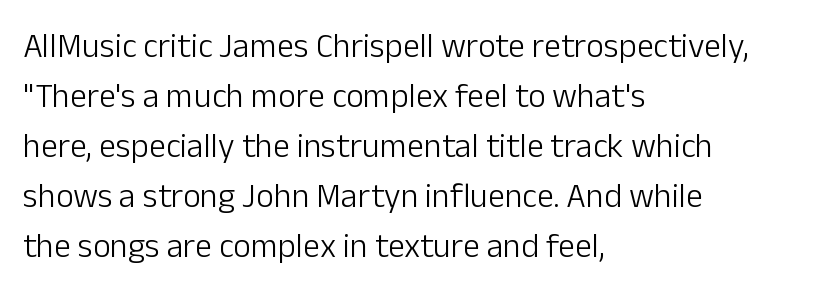
{"serif": "no", "italic": "no", "bold": "no", "weight": "light", "width": "normal", "stroke_contrast": "low", "x_height": "medium", "monospaced": "no", "underline": "no", "align": "left", "line_spacing": "normal", "line_spacing_ratio": 1.47, "letter_spacing": "normal", "letter_spacing_em": 0.0, "glyph_px": 34}
